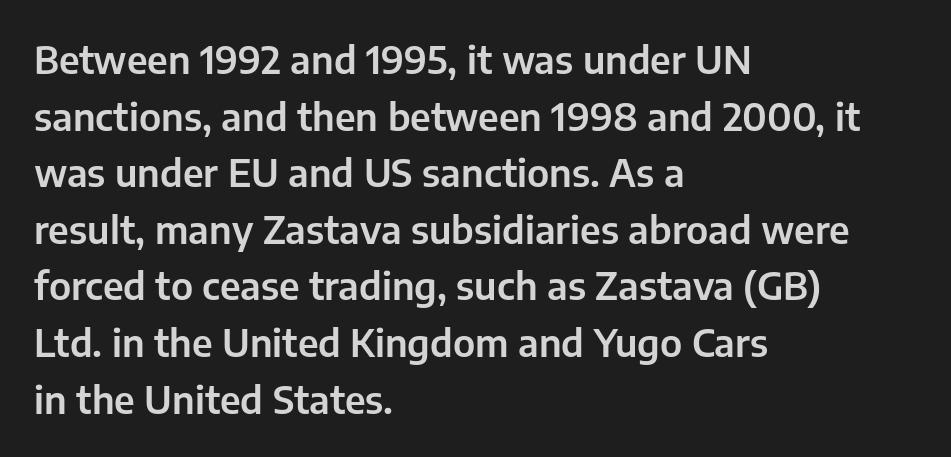
{"serif": "no", "italic": "no", "width": "normal", "stroke_contrast": "low", "x_height": "medium", "monospaced": "no", "underline": "no", "align": "left", "line_spacing": "normal", "line_spacing_ratio": 1.49, "letter_spacing": "normal", "letter_spacing_em": 0.0, "glyph_px": 38}
